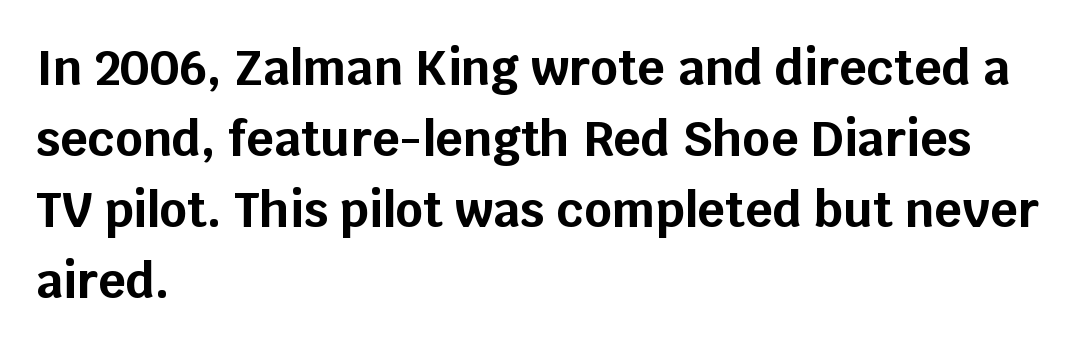
The image shows 48 px bold sans-serif type, upright; set left-aligned, normal line spacing (1.48x), normal letter spacing, not underlined; low stroke contrast and a large x-height.
